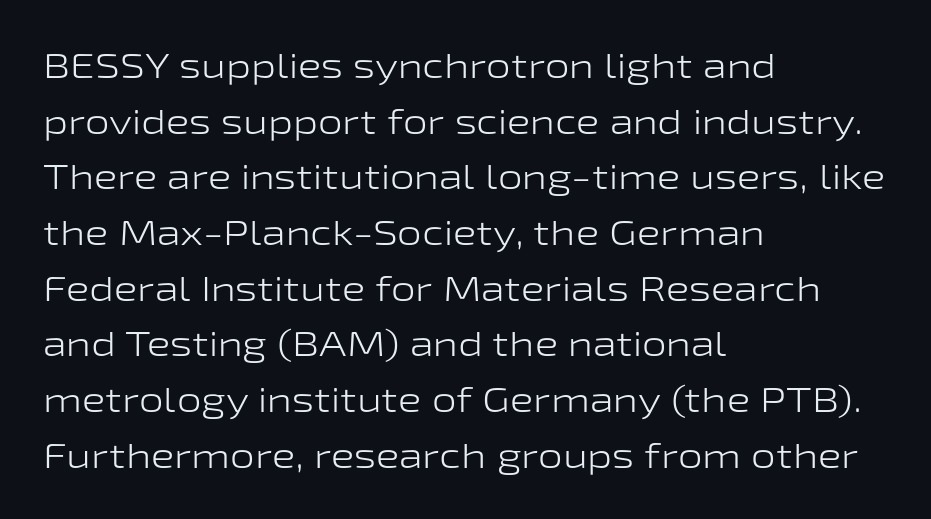
{"serif": "no", "italic": "no", "bold": "no", "weight": "light", "width": "wide", "stroke_contrast": "low", "x_height": "medium", "monospaced": "no", "underline": "no", "align": "left", "line_spacing": "normal", "line_spacing_ratio": 1.59, "letter_spacing": "normal", "letter_spacing_em": 0.0, "glyph_px": 35}
